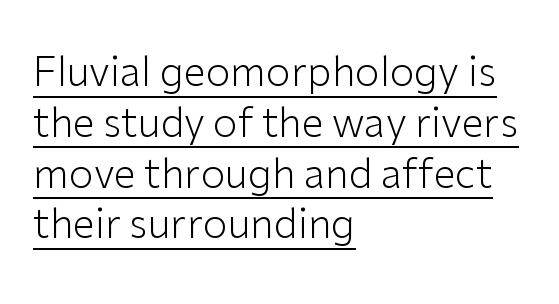
The rendering keeps characters at their native spacing. Vertical strokes here are truly vertical. Each new line begins a customary step beneath the previous one. Varying glyph widths throughout — classic text-font behaviour.
